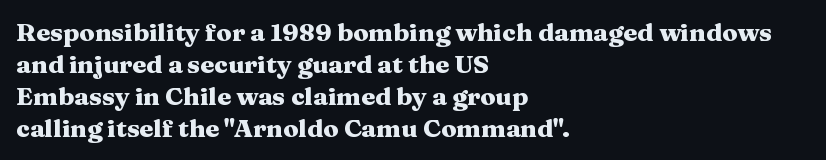
Q: Is the text bold? A: Yes.
Q: Is the text italic (slanted)? A: No, it is upright.
Q: Is the text underlined? A: No.
Q: How is the paragraph aligned? A: Left-aligned.
Q: Is the spacing between letters normal or unusually wide? A: Normal.
Q: Is the spacing between lines tight, normal or loose? A: Normal.
